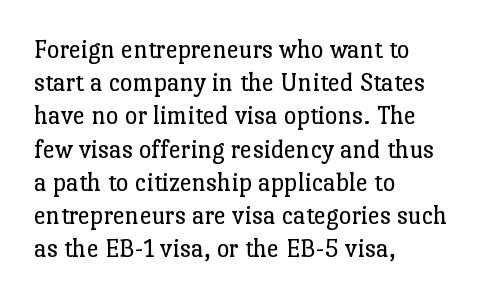
The zone under the glyphs is completely vacant. The passage is arranged the way most books set body copy — flush left. The type sits square on the baseline with zero lean. Weight: in the light-to-regular range. In terms of letterspacing, this is plain default setting.
